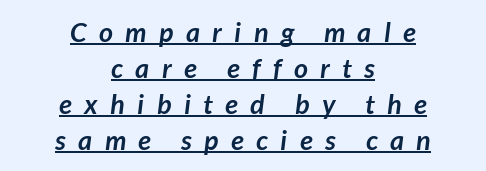
Q: Is the text bold? A: Yes.
Q: Is the text underlined? A: Yes.
Q: How is the paragraph aligned? A: Centered.
Q: Is the spacing between letters normal or unusually wide? A: Unusually wide.
Q: Is the spacing between lines tight, normal or loose? A: Normal.
